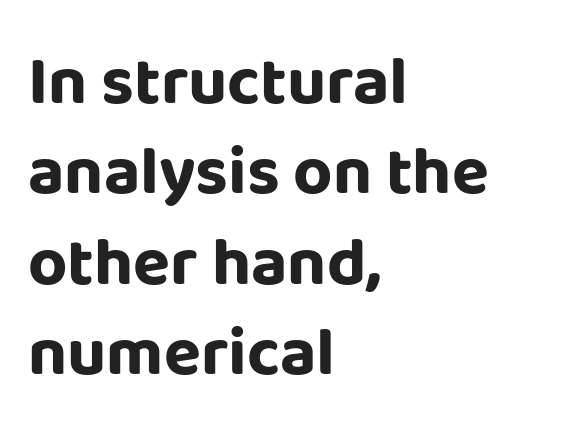
Q: Is the text bold? A: Yes.
Q: Is the text italic (slanted)? A: No, it is upright.
Q: Is the typeface a serif or a sans-serif typeface? A: Sans-serif.
Q: Is the text underlined? A: No.
Q: How is the paragraph aligned? A: Left-aligned.
Q: Is the spacing between letters normal or unusually wide? A: Normal.
Q: Is the spacing between lines tight, normal or loose? A: Normal.
Q: Width (condensed, normal, or wide)? A: Normal.
Q: Stroke contrast? A: Low.
Q: x-height? A: Large.
Q: Monospaced? A: No.
